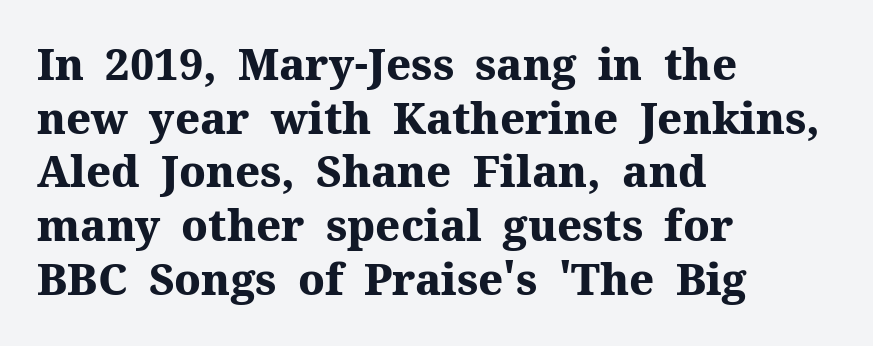
The image shows 43 px heavy serif type, upright; set left-aligned, normal line spacing (1.25x), normal letter spacing, not underlined; medium stroke contrast and a medium x-height.
